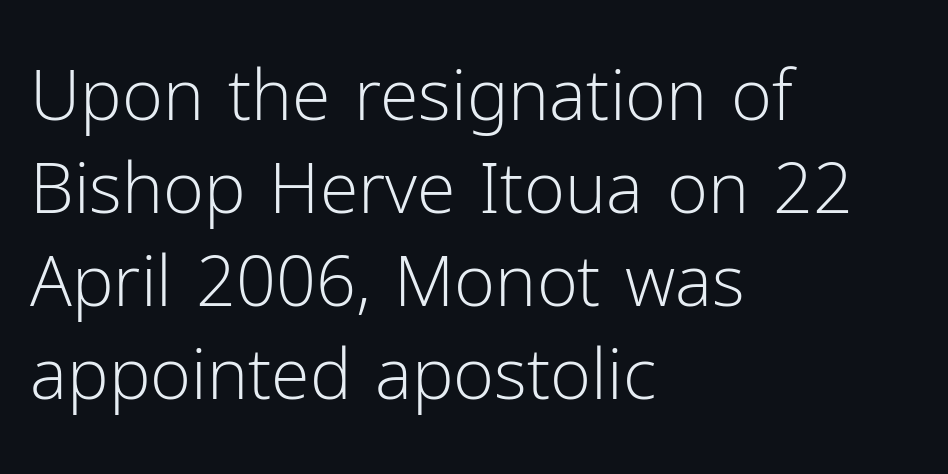
The setting favours the left margin, as ordinary paragraphs usually do. On a weight scale, this lands at 450 or below. Honestly, there is no underline to notice here at all. Each letter keeps its own natural width here, so spacing adapts to shape. The lettering holds an erect, upright posture throughout. Notice how descenders clear the ascenders below comfortably — that's standard leading.
